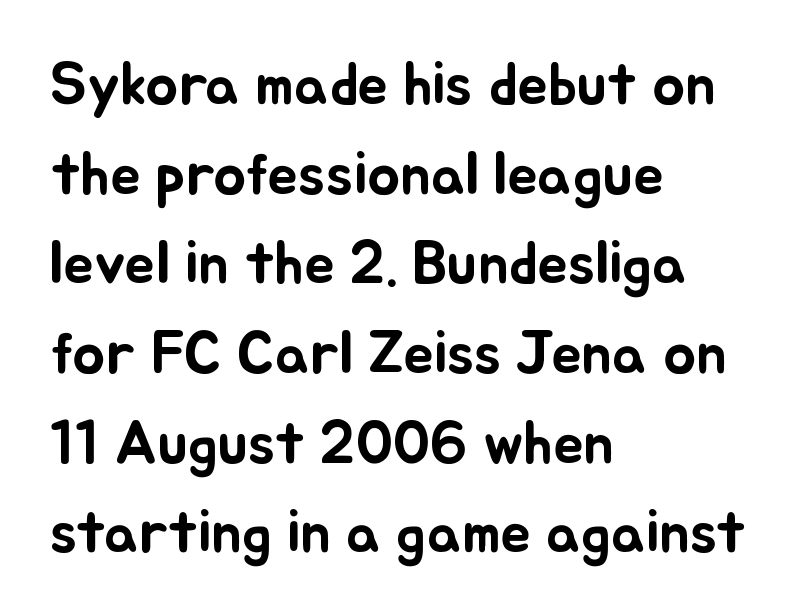
The glyphs are unaccompanied by any horizontal stroke below them. Caption: multi-line text, flush left, ragged right. The lettering holds an erect, upright posture throughout. This sample has the flowing, uneven cadence of proportional lettering.
